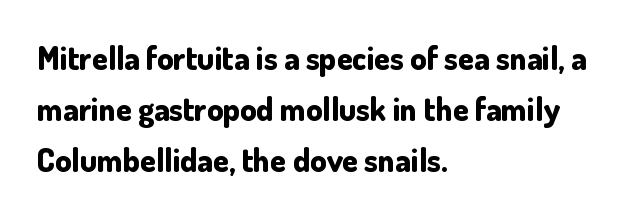
The image shows 32 px bold sans-serif type, upright; set left-aligned, normal line spacing (1.59x), normal letter spacing, not underlined; low stroke contrast and a small x-height.
